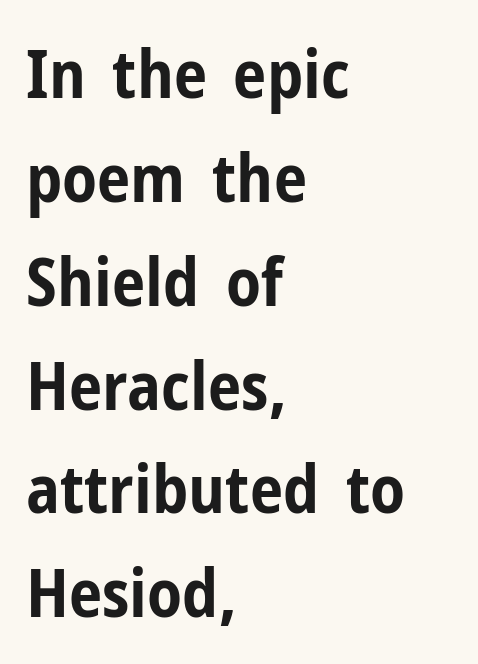
The image shows 67 px bold, condensed sans-serif type, upright; set left-aligned, normal line spacing (1.55x), normal letter spacing, not underlined; low stroke contrast and a medium x-height.
